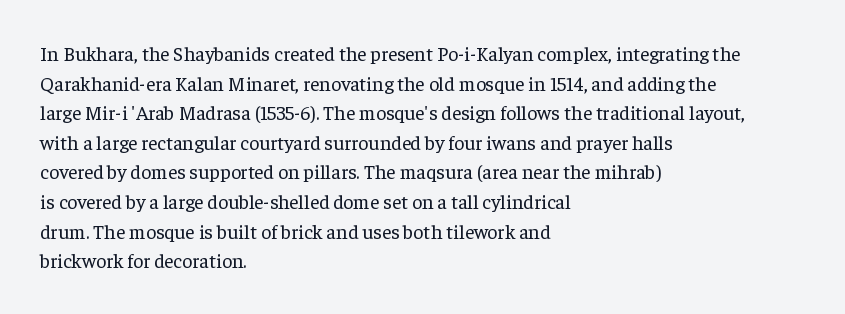
Q: Is the text bold? A: No.
Q: Is the text italic (slanted)? A: No, it is upright.
Q: Is the text underlined? A: No.
Q: How is the paragraph aligned? A: Left-aligned.
Q: Is the spacing between letters normal or unusually wide? A: Normal.
Q: Is the spacing between lines tight, normal or loose? A: Normal.
